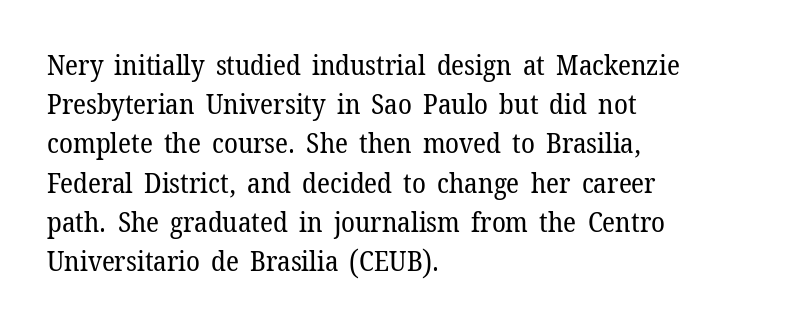
Q: Is the text bold? A: No.
Q: Is the text italic (slanted)? A: No, it is upright.
Q: Is the typeface a serif or a sans-serif typeface? A: Serif.
Q: Is the text underlined? A: No.
Q: How is the paragraph aligned? A: Left-aligned.
Q: Is the spacing between letters normal or unusually wide? A: Normal.
Q: Is the spacing between lines tight, normal or loose? A: Normal.
Q: Width (condensed, normal, or wide)? A: Normal.
Q: Stroke contrast? A: Low.
Q: x-height? A: Medium.
Q: Monospaced? A: No.
